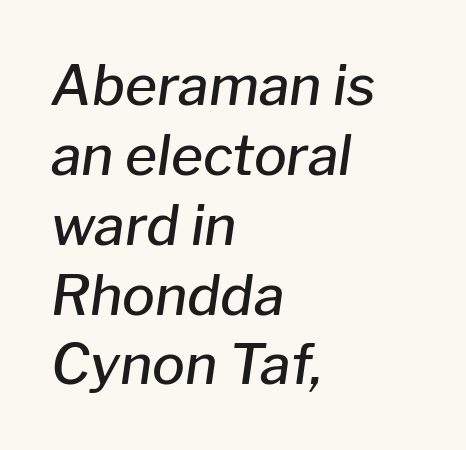
{"italic": "yes", "lean": "right", "slant_degrees": 8, "bold": "semi", "weight": "semibold", "width": "normal", "stroke_contrast": "low", "x_height": "medium", "monospaced": "no", "underline": "no", "align": "left", "line_spacing": "normal", "line_spacing_ratio": 1.27, "letter_spacing": "normal", "letter_spacing_em": 0.0, "glyph_px": 55}
